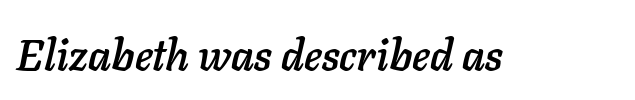
Does extra space separate the letters? No, they use regular spacing. Honestly, there is no underline to notice here at all. A typesetter would call this proportional, since set widths differ per character. Compared with ordinary roman type, these characters are visibly tilted.
